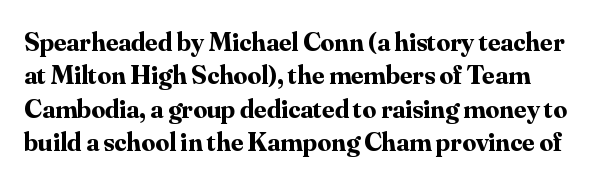
Q: Is the text bold? A: Yes.
Q: Is the text italic (slanted)? A: No, it is upright.
Q: Is the text underlined? A: No.
Q: Is the spacing between letters normal or unusually wide? A: Normal.
